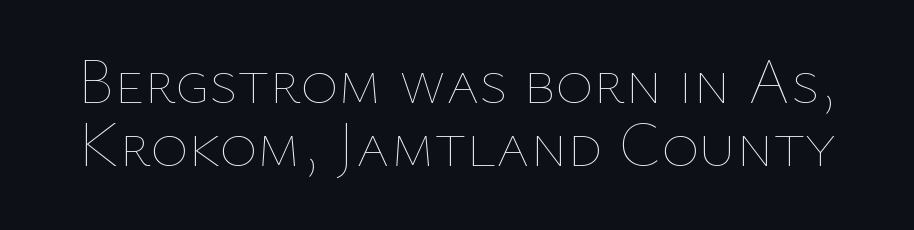
The image shows 64 px thin type, upright; set tight line spacing (0.99x), normal letter spacing, not underlined; low stroke contrast and a medium x-height.
